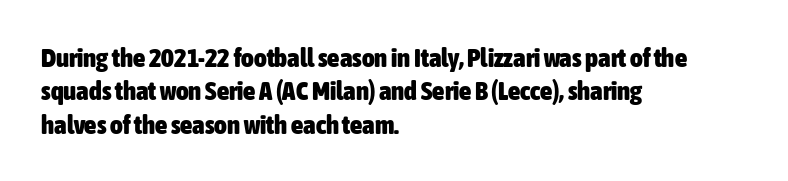
Q: Is the text bold? A: Yes.
Q: Is the text italic (slanted)? A: No, it is upright.
Q: Is the text underlined? A: No.
Q: How is the paragraph aligned? A: Left-aligned.
Q: Is the spacing between letters normal or unusually wide? A: Normal.
